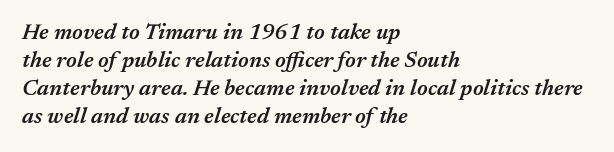
Teacher's note: observe the even left margin — that is flush-left alignment. Summary of weight: moderately heavy, a semibold. Spacing between characters is what you'd get straight out of the box. One glance says typical: line gaps are just what's usual.
